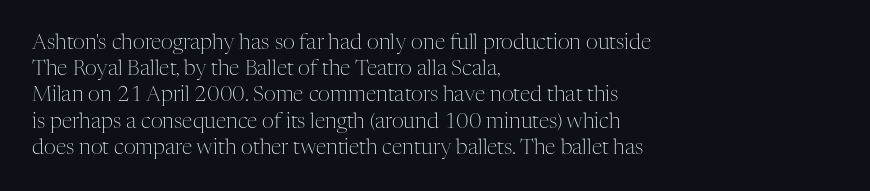
{"italic": "no", "bold": "no", "underline": "no", "align": "left", "line_spacing": "normal", "line_spacing_ratio": 1.25, "letter_spacing": "normal", "letter_spacing_em": 0.0, "glyph_px": 21}
